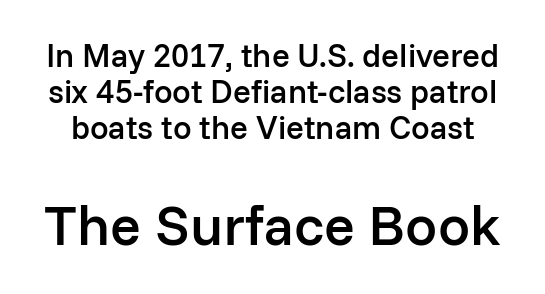
{"serif": "no", "italic": "no", "bold": "semi", "weight": "semibold", "width": "normal", "stroke_contrast": "low", "x_height": "medium", "monospaced": "no", "underline": "no", "line_spacing": "tight", "line_spacing_ratio": 1.09, "letter_spacing": "normal", "letter_spacing_em": 0.0, "larger_block": "second", "size_ratio": 1.73, "glyph_px": 57}
